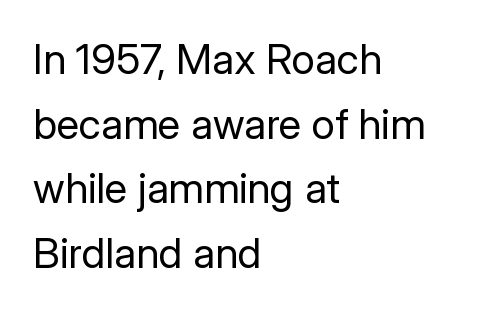
When letters stand straight like this, we call the style roman or upright. Teacher's note: observe the even left margin — that is flush-left alignment. The line-height multiplier appears to be the usual default. The passage shown is not underscored anywhere.
